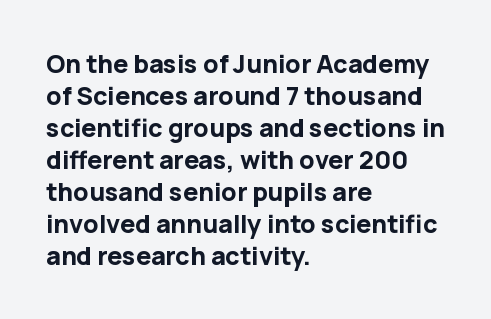
The image shows 25 px bold type, upright; set left-aligned, normal line spacing (1.28x), normal letter spacing, not underlined.
